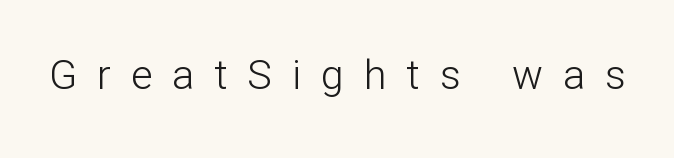
The weight would be labelled regular, book, light, or lighter still. Does the lettering tilt? It doesn't — this is upright. Observe the absence of serifs on each vertical stroke in this sample. Descenders are the only things crossing below the line. The tracking reads as deliberately expanded to a designer's eye.
